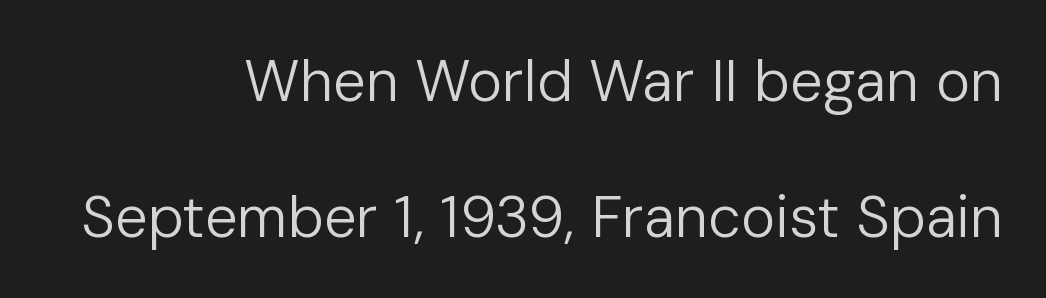
A bare baseline throughout the passage. The rag falls on the left side of this text block. Varying glyph widths throughout — classic text-font behaviour. Summary of weight: not heavy and not bold. The glyphs in this specimen are sans serif. In terms of letterspacing, this is plain default setting.
